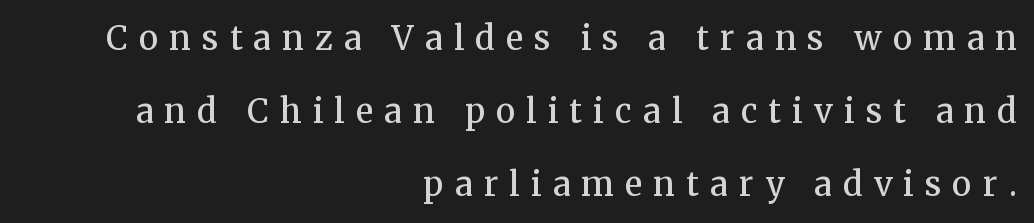
Underline: absent. Typographically, this falls in the serif category. Heft: intermediate — a semibold. Caption: expanded tracking, letters set apart.
